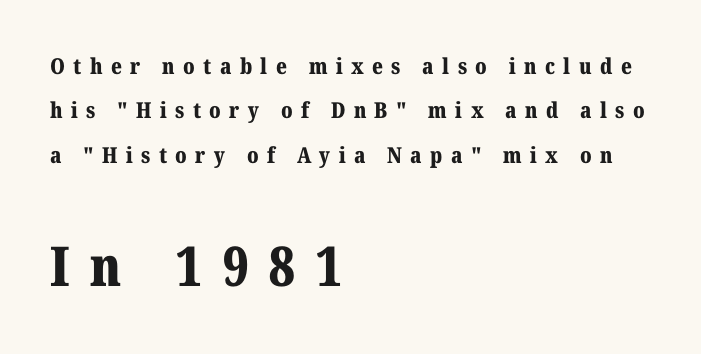
Q: Is the text bold? A: Yes.
Q: Is the text italic (slanted)? A: No, it is upright.
Q: Is the typeface a serif or a sans-serif typeface? A: Serif.
Q: Is the text underlined? A: No.
Q: How is the paragraph aligned? A: Left-aligned.
Q: Is the spacing between letters normal or unusually wide? A: Unusually wide.
Q: Is the spacing between lines tight, normal or loose? A: Loose.
Q: Which block of text is set in a larger size, the first (top) or the second (bottom)? A: The second (bottom) one.
Q: Width (condensed, normal, or wide)? A: Normal.
Q: Stroke contrast? A: Medium.
Q: x-height? A: Medium.
Q: Monospaced? A: No.
